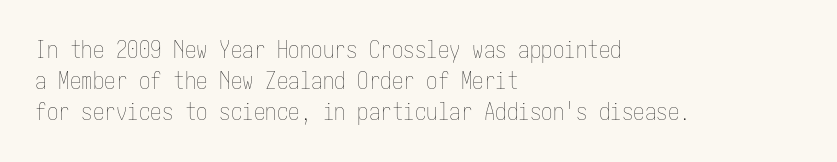
Descenders are the only things crossing below the line. The font sits on the lighter half of the weight spectrum, regular included. Does the copy run flush right? No — it runs flush left. Vertically, the passage feels balanced, rows spaced as you'd expect.
